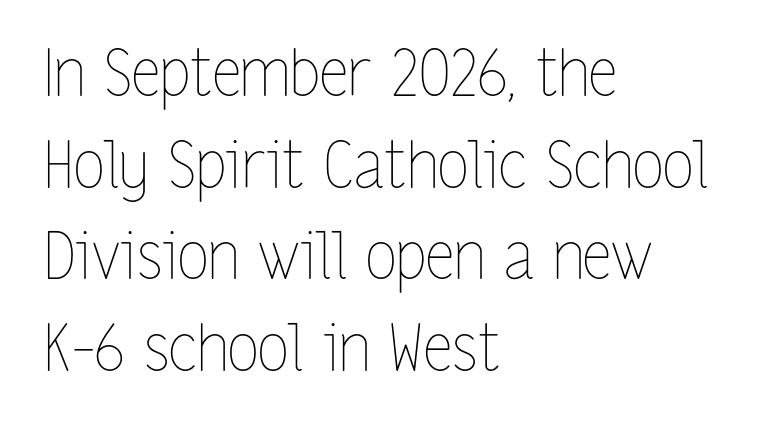
Q: Is the text bold? A: No.
Q: Is the text italic (slanted)? A: No, it is upright.
Q: Is the text underlined? A: No.
Q: How is the paragraph aligned? A: Left-aligned.
Q: Is the spacing between letters normal or unusually wide? A: Normal.
Q: Is the spacing between lines tight, normal or loose? A: Normal.
Q: Width (condensed, normal, or wide)? A: Condensed.
Q: Stroke contrast? A: Low.
Q: x-height? A: Medium.
Q: Monospaced? A: No.
